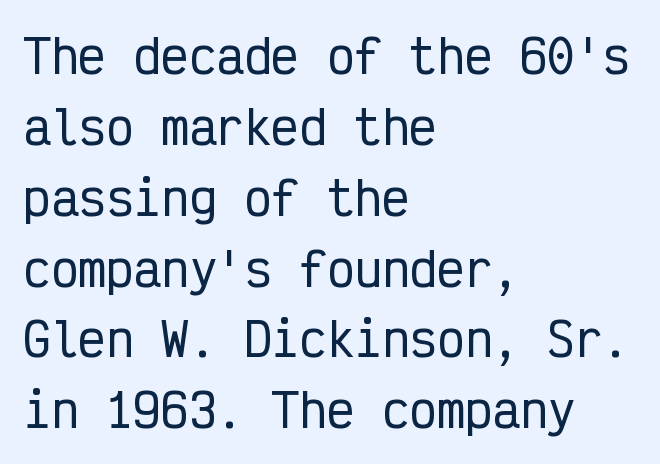
The axis of the letterforms is exactly vertical. Is there much room between lines? A standard amount, neither cramped nor airy. The baseline area is clear. If you drew a ruler down the left edge, every line would touch it.
